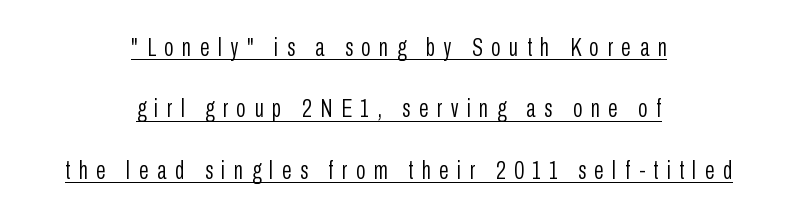
The image shows 25 px text type, upright; set centered, loose line spacing (2.46x), unusually wide letter spacing (+0.34 em), underlined.
